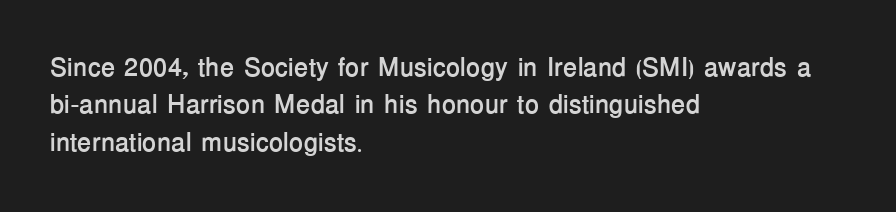
{"italic": "no", "bold": "yes", "underline": "no", "align": "left", "line_spacing": "normal", "line_spacing_ratio": 1.44, "letter_spacing": "normal", "letter_spacing_em": 0.0, "glyph_px": 26}
